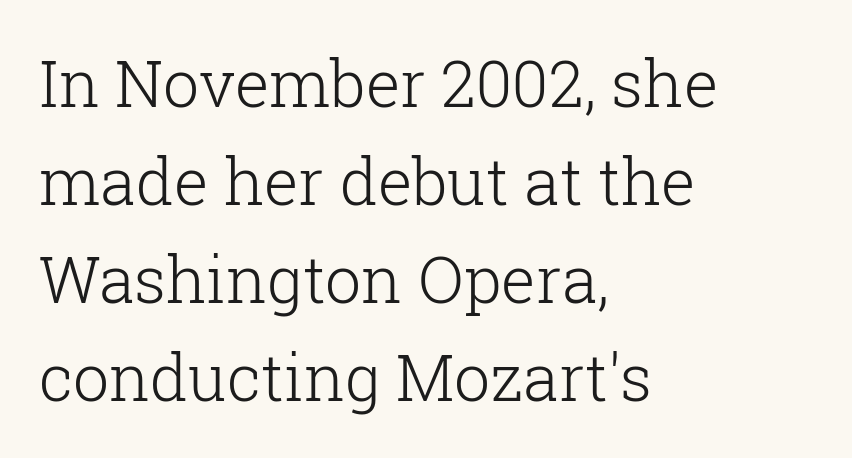
The image shows 64 px light serif type, upright; set left-aligned, normal line spacing (1.53x), normal letter spacing, not underlined; low stroke contrast and a medium x-height.
